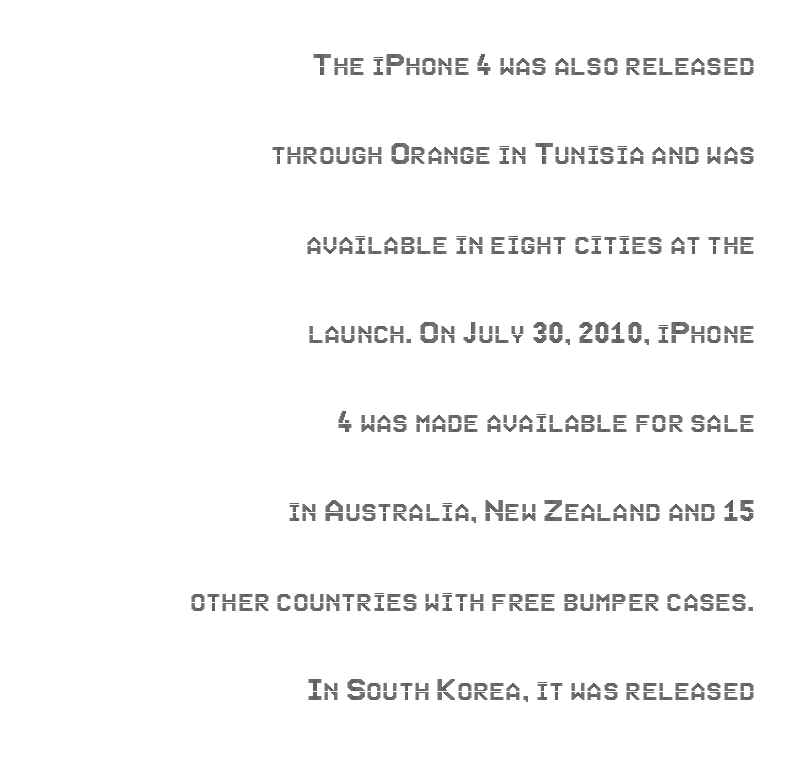
The image shows 36 px condensed type, upright; set right-aligned, loose line spacing (2.48x), normal letter spacing, not underlined; a large x-height.
